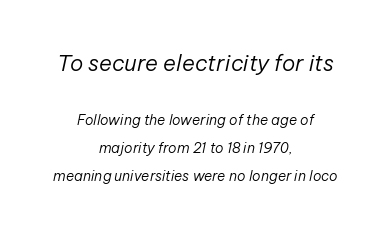
Of the two passages, the one on top uses the larger point size. Compared with typical paragraphs, the rows here are farther apart. Vertical stems look standard width or narrower in stroke. Words appear dense and cohesive because spacing is normal. If you folded the block vertically in half, each line would mirror itself in length.
